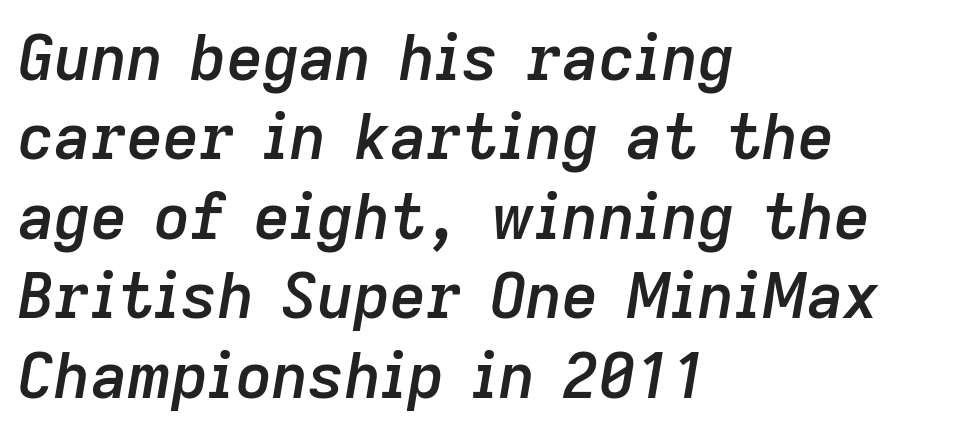
The image shows 63 px semibold type, italic (leaning right); set left-aligned, normal line spacing (1.26x), normal letter spacing, not underlined; low stroke contrast and a medium x-height.
